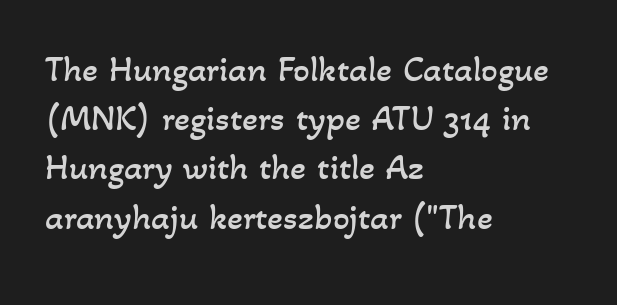
Weight: not bold — regular or lighter. Do the characters align in a grid? No, the font is proportional. The passage shown is not underscored anywhere. This sample is left-justified, so line endings fall wherever the words run out. Nobody touched the tracking dial on this one. The block of text has a typical density, with ordinary space between rows.
